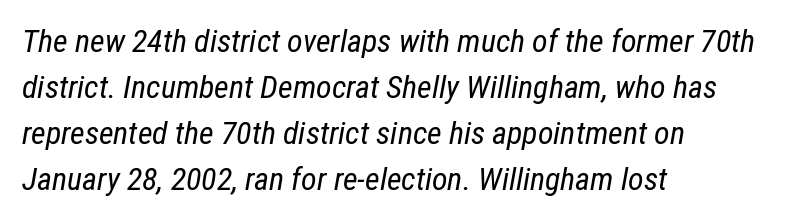
Descender tails drop into unmarked territory. The typography opts for an oblique posture over an upright one. This reads as an unemphasized weight, regular at the heaviest. The compositor pushed each line to the left boundary.
